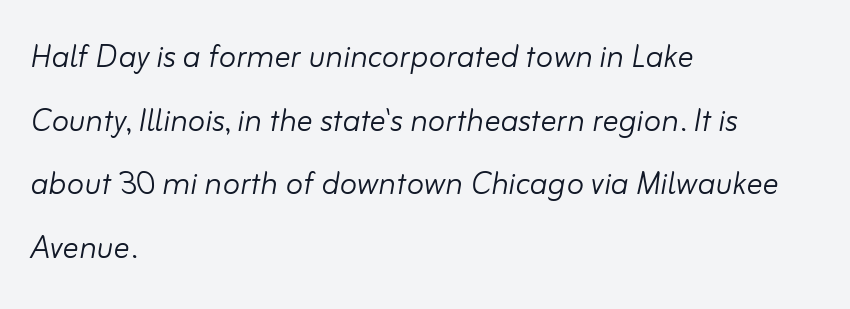
Students, note that the glyphs here touch the page at normal intervals. The letters advance in unequal steps, a hallmark of proportional type. The rendering applies a slant to the glyphs. Honestly, there is no underline to notice here at all. The designer left line spacing at the default.
